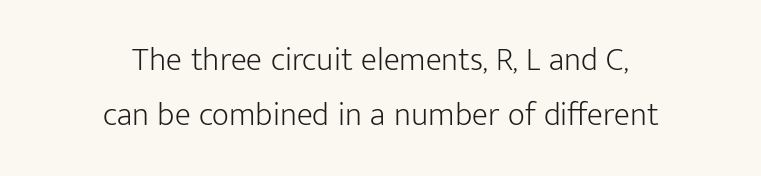
Q: Is the text bold? A: No.
Q: Is the text italic (slanted)? A: No, it is upright.
Q: Is the typeface a serif or a sans-serif typeface? A: Sans-serif.
Q: Is the text underlined? A: No.
Q: How is the paragraph aligned? A: Centered.
Q: Is the spacing between letters normal or unusually wide? A: Normal.
Q: Is the spacing between lines tight, normal or loose? A: Normal.
Q: Width (condensed, normal, or wide)? A: Normal.
Q: Stroke contrast? A: Low.
Q: x-height? A: Medium.
Q: Monospaced? A: No.
